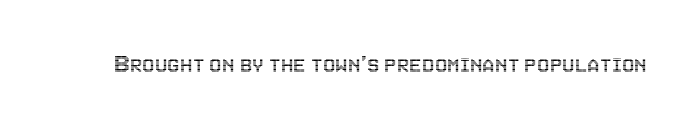
{"italic": "no", "width": "condensed", "x_height": "large", "monospaced": "no", "underline": "no", "letter_spacing": "normal", "letter_spacing_em": 0.0, "glyph_px": 28}
